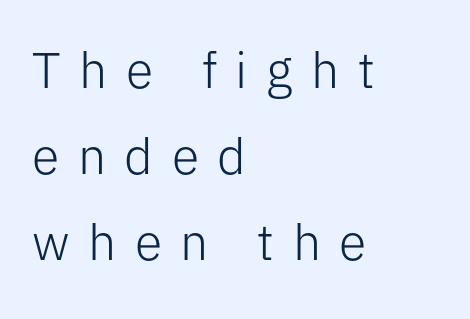
Underline: absent. Quick note: not italic, upright. A typesetter would call this proportional, since set widths differ per character. Nope, no serifs anywhere on these letters. Does the copy run flush right? No — it runs flush left. The weight tops out at a normal text grade.
